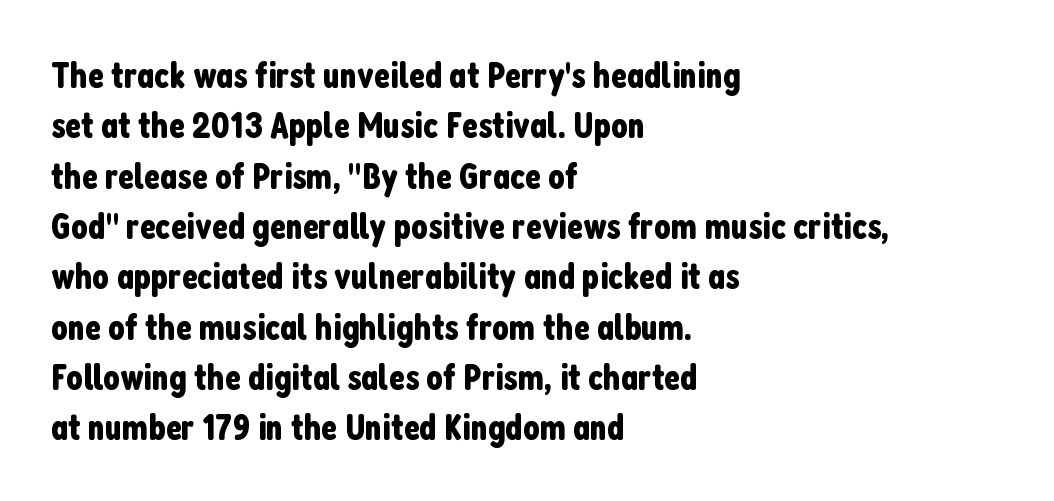
{"serif": "no", "italic": "no", "width": "condensed", "stroke_contrast": "low", "x_height": "medium", "monospaced": "no", "underline": "no", "align": "left", "line_spacing": "normal", "line_spacing_ratio": 1.36, "letter_spacing": "normal", "letter_spacing_em": 0.0, "glyph_px": 37}
